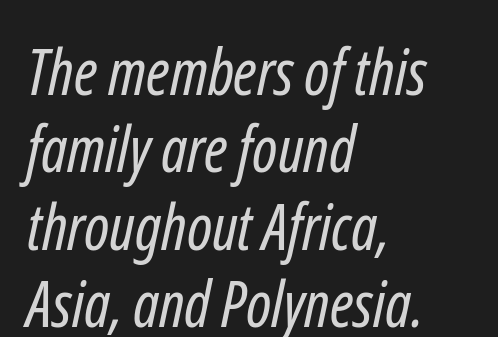
The image shows 63 px regular-weight, condensed sans-serif type; set left-aligned, line spacing 1.23x, normal letter spacing, not underlined; low stroke contrast and a medium x-height.
